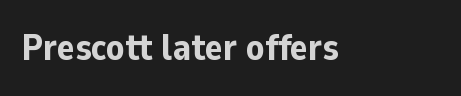
Q: Is the text bold? A: Yes.
Q: Is the text italic (slanted)? A: No, it is upright.
Q: Is the typeface a serif or a sans-serif typeface? A: Sans-serif.
Q: Is the text underlined? A: No.
Q: Is the spacing between letters normal or unusually wide? A: Normal.
Q: Width (condensed, normal, or wide)? A: Normal.
Q: Stroke contrast? A: Low.
Q: x-height? A: Medium.
Q: Monospaced? A: No.
